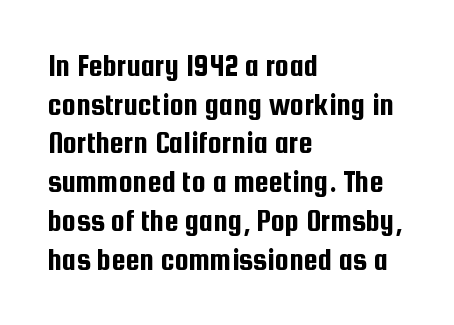
Q: Is the text italic (slanted)? A: No, it is upright.
Q: Is the typeface a serif or a sans-serif typeface? A: Sans-serif.
Q: Is the text underlined? A: No.
Q: How is the paragraph aligned? A: Left-aligned.
Q: Is the spacing between letters normal or unusually wide? A: Normal.
Q: Width (condensed, normal, or wide)? A: Condensed.
Q: Stroke contrast? A: Low.
Q: x-height? A: Medium.
Q: Monospaced? A: No.
